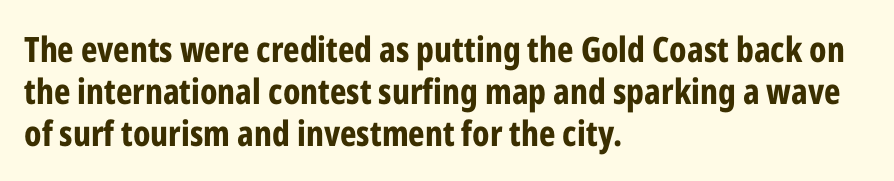
{"serif": "no", "italic": "no", "bold": "yes", "weight": "bold", "width": "condensed", "stroke_contrast": "low", "x_height": "medium", "monospaced": "no", "underline": "no", "align": "left", "line_spacing_ratio": 1.2, "letter_spacing": "normal", "letter_spacing_em": 0.0, "glyph_px": 35}
